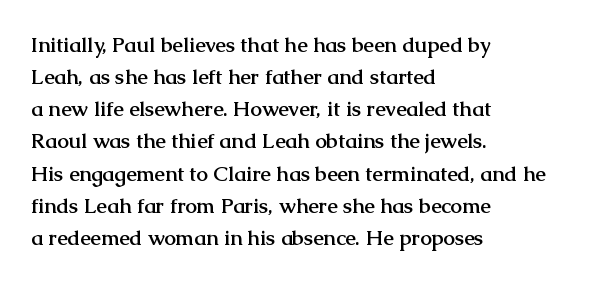
Q: Is the text bold? A: Yes.
Q: Is the text italic (slanted)? A: No, it is upright.
Q: Is the text underlined? A: No.
Q: How is the paragraph aligned? A: Left-aligned.
Q: Is the spacing between letters normal or unusually wide? A: Normal.
Q: Is the spacing between lines tight, normal or loose? A: Normal.
